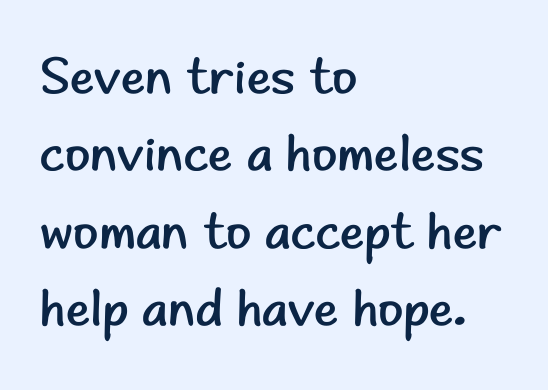
The lettering holds an erect, upright posture throughout. Letterform terminals end flat and unadorned throughout the passage. The line-height multiplier appears to be the usual default. Caption: multi-line text, flush left, ragged right.
